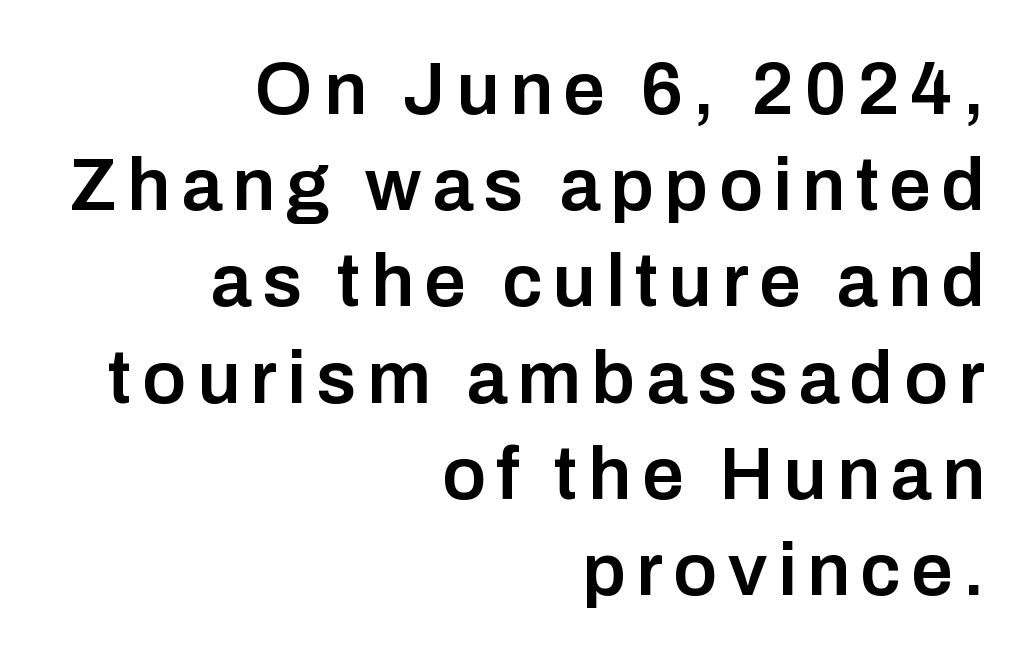
Q: Is the text bold? A: Semi-bold.
Q: Is the text italic (slanted)? A: No, it is upright.
Q: Is the typeface a serif or a sans-serif typeface? A: Sans-serif.
Q: Is the text underlined? A: No.
Q: How is the paragraph aligned? A: Right-aligned.
Q: Is the spacing between lines tight, normal or loose? A: Normal.
Q: Width (condensed, normal, or wide)? A: Normal.
Q: Stroke contrast? A: Low.
Q: x-height? A: Medium.
Q: Monospaced? A: No.
